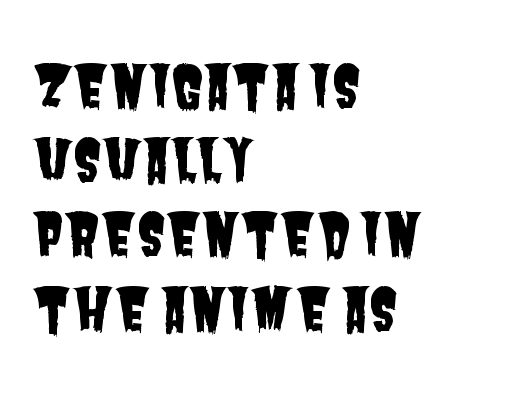
Q: Is the typeface a serif or a sans-serif typeface? A: Sans-serif.
Q: Is the text underlined? A: No.
Q: How is the paragraph aligned? A: Left-aligned.
Q: Is the spacing between letters normal or unusually wide? A: Normal.
Q: Is the spacing between lines tight, normal or loose? A: Normal.
Q: Width (condensed, normal, or wide)? A: Condensed.
Q: Stroke contrast? A: Low.
Q: x-height? A: Large.
Q: Monospaced? A: No.
